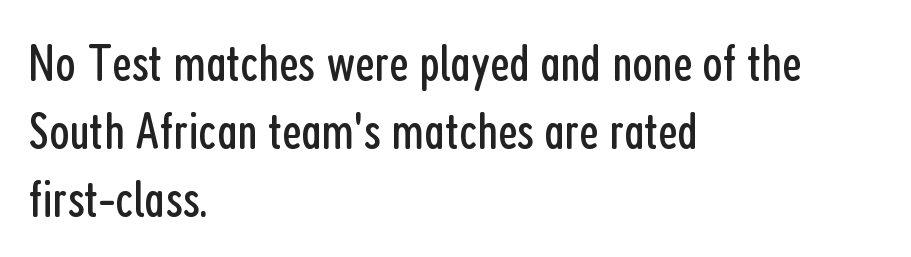
The image shows 53 px regular-weight, condensed sans-serif type, upright; set left-aligned, normal line spacing (1.28x), normal letter spacing, not underlined; low stroke contrast and a medium x-height.
